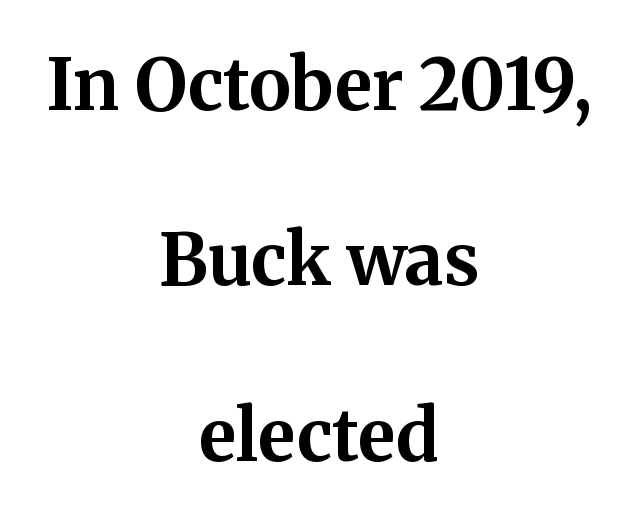
The image shows 71 px bold serif type, upright; set centered, loose line spacing (2.47x), normal letter spacing, not underlined; medium stroke contrast and a medium x-height.
